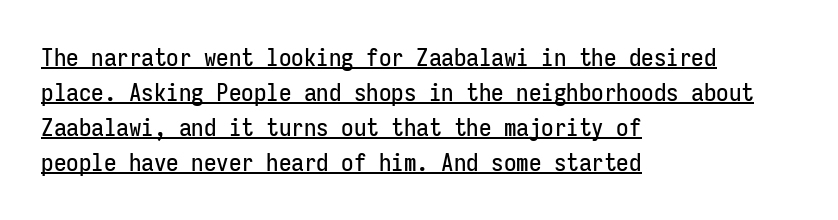
In designer terms, the underline attribute is active on this setting. Leftover space on each line is placed entirely after the last word. Regular leading. This sample uses plain, unmodified letter spacing. Designer's note — italics off, roman on.
